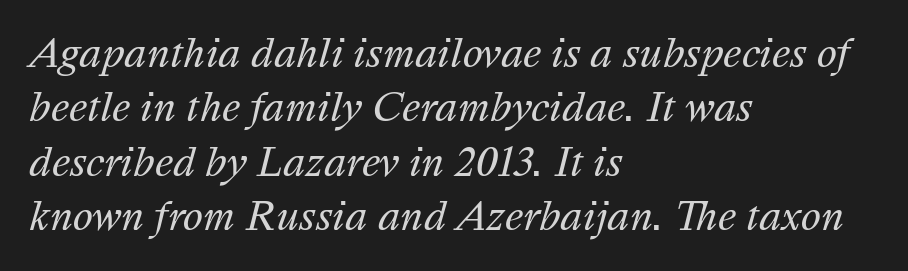
{"italic": "yes", "lean": "right", "slant_degrees": 16, "bold": "no", "weight": "regular", "width": "normal", "stroke_contrast": "medium", "x_height": "medium", "monospaced": "no", "underline": "no", "align": "left", "line_spacing": "normal", "line_spacing_ratio": 1.43, "letter_spacing": "normal", "letter_spacing_em": 0.0, "glyph_px": 38}
